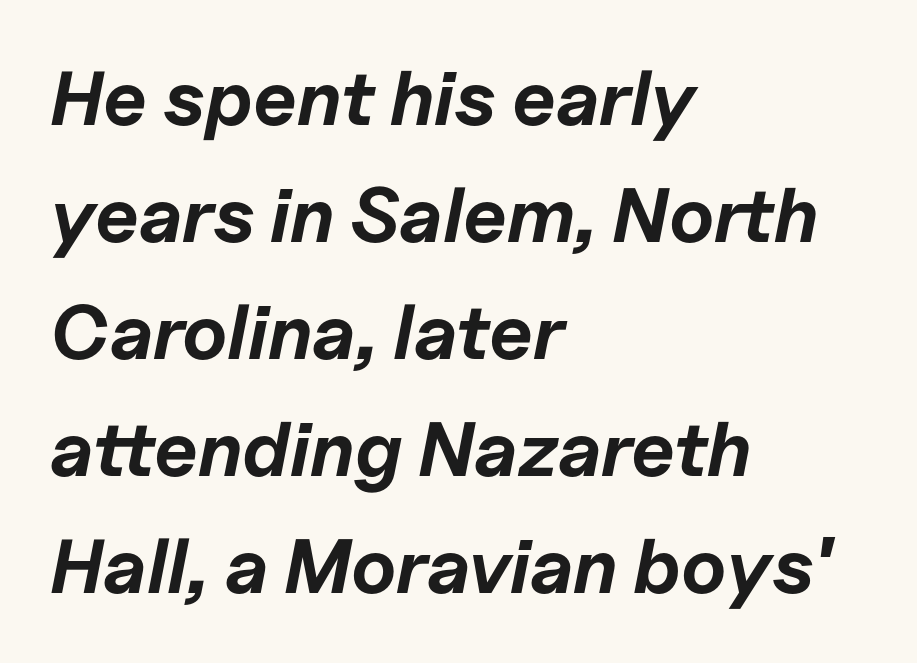
{"italic": "yes", "lean": "right", "slant_degrees": 11, "bold": "yes", "weight": "bold", "width": "normal", "stroke_contrast": "low", "x_height": "medium", "monospaced": "no", "underline": "no", "align": "left", "line_spacing": "normal", "line_spacing_ratio": 1.52, "letter_spacing": "normal", "letter_spacing_em": 0.0, "glyph_px": 77}
